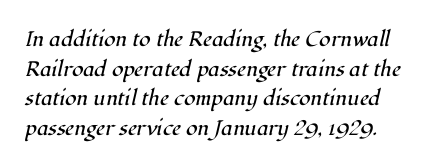
The image shows 21 px text type, italic (leaning right); set normal line spacing (1.41x), normal letter spacing, not underlined.
